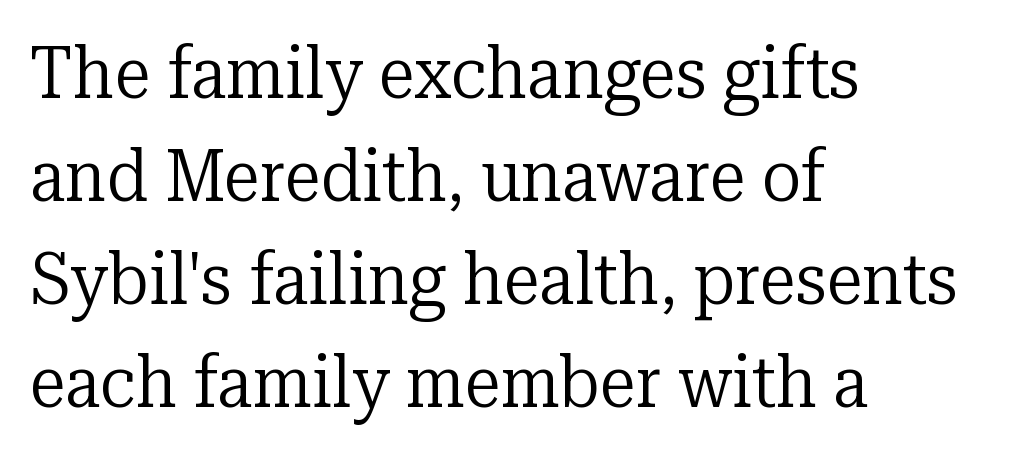
{"serif": "yes", "italic": "no", "bold": "no", "weight": "regular", "width": "normal", "stroke_contrast": "low", "x_height": "medium", "monospaced": "no", "underline": "no", "align": "left", "line_spacing": "normal", "line_spacing_ratio": 1.41, "letter_spacing": "normal", "letter_spacing_em": 0.0, "glyph_px": 73}
